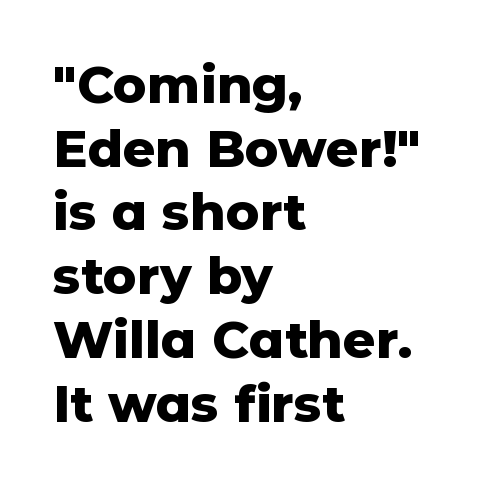
Q: Is the text bold? A: Yes.
Q: Is the text italic (slanted)? A: No, it is upright.
Q: Is the typeface a serif or a sans-serif typeface? A: Sans-serif.
Q: Is the text underlined? A: No.
Q: How is the paragraph aligned? A: Left-aligned.
Q: Is the spacing between letters normal or unusually wide? A: Normal.
Q: Is the spacing between lines tight, normal or loose? A: Normal.
Q: Width (condensed, normal, or wide)? A: Normal.
Q: Stroke contrast? A: Low.
Q: x-height? A: Medium.
Q: Monospaced? A: No.
